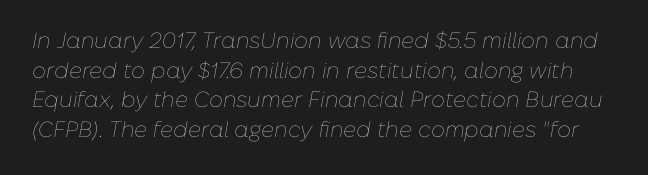
The image shows 22 px text type, italic (leaning right); set normal line spacing (1.35x), normal letter spacing, not underlined.
